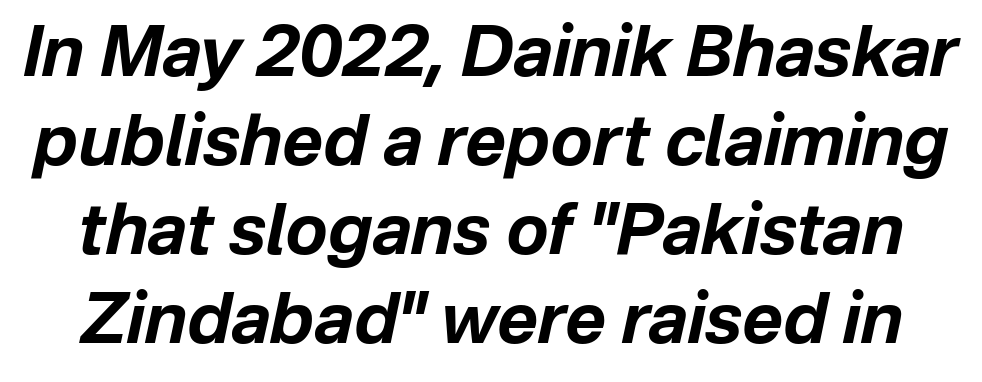
Q: Is the text bold? A: Yes.
Q: Is the text italic (slanted)? A: Yes, it leans right by about 12 degrees.
Q: Is the text underlined? A: No.
Q: Is the spacing between letters normal or unusually wide? A: Normal.
Q: Is the spacing between lines tight, normal or loose? A: Normal.
Q: Width (condensed, normal, or wide)? A: Normal.
Q: Stroke contrast? A: Low.
Q: x-height? A: Medium.
Q: Monospaced? A: No.
